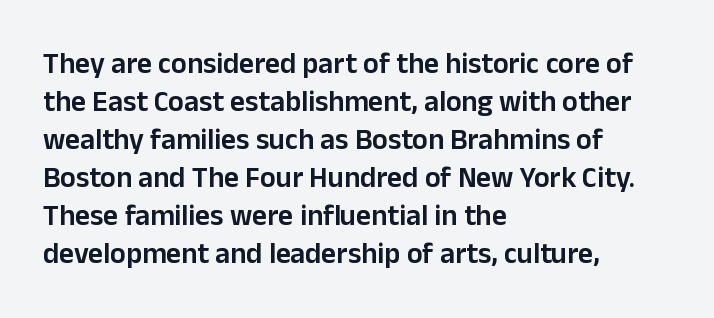
The image shows 29 px semibold sans-serif type, upright; set left-aligned, normal line spacing (1.31x), normal letter spacing, not underlined; low stroke contrast and a medium x-height.
